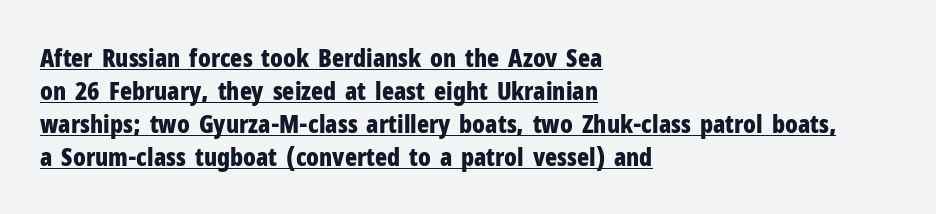
The image shows 25 px bold type, upright; set left-aligned, normal line spacing (1.32x), normal letter spacing, underlined.
